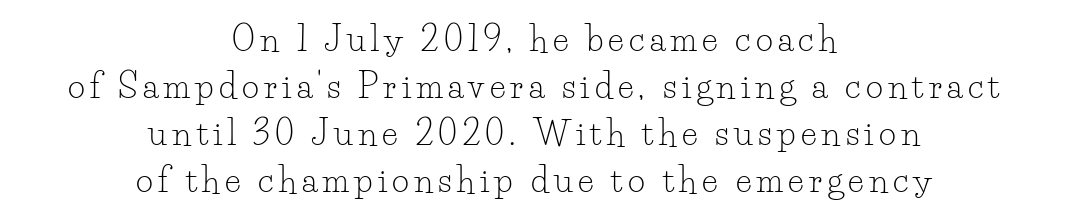
{"serif": "yes", "italic": "no", "bold": "no", "weight": "light", "width": "normal", "stroke_contrast": "low", "x_height": "small", "monospaced": "no", "underline": "no", "align": "center", "line_spacing": "normal", "line_spacing_ratio": 1.42, "glyph_px": 33}
